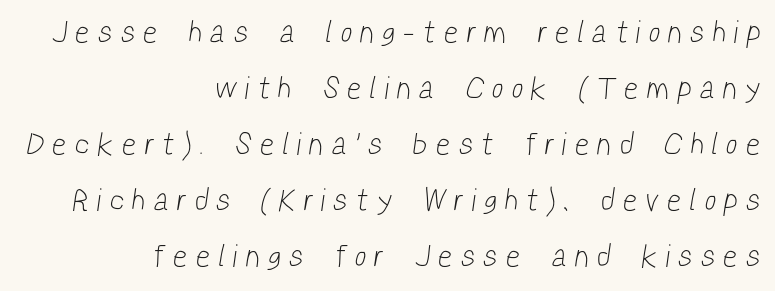
Q: Is the text bold? A: No.
Q: Is the typeface a serif or a sans-serif typeface? A: Sans-serif.
Q: Is the text underlined? A: No.
Q: How is the paragraph aligned? A: Right-aligned.
Q: Is the spacing between letters normal or unusually wide? A: Unusually wide.
Q: Width (condensed, normal, or wide)? A: Condensed.
Q: Stroke contrast? A: Low.
Q: x-height? A: Medium.
Q: Monospaced? A: No.
